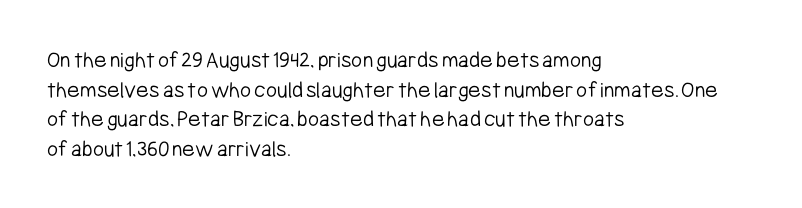
{"italic": "no", "bold": "no", "underline": "no", "align": "left", "line_spacing_ratio": 1.23, "letter_spacing": "normal", "letter_spacing_em": 0.0, "glyph_px": 24}
